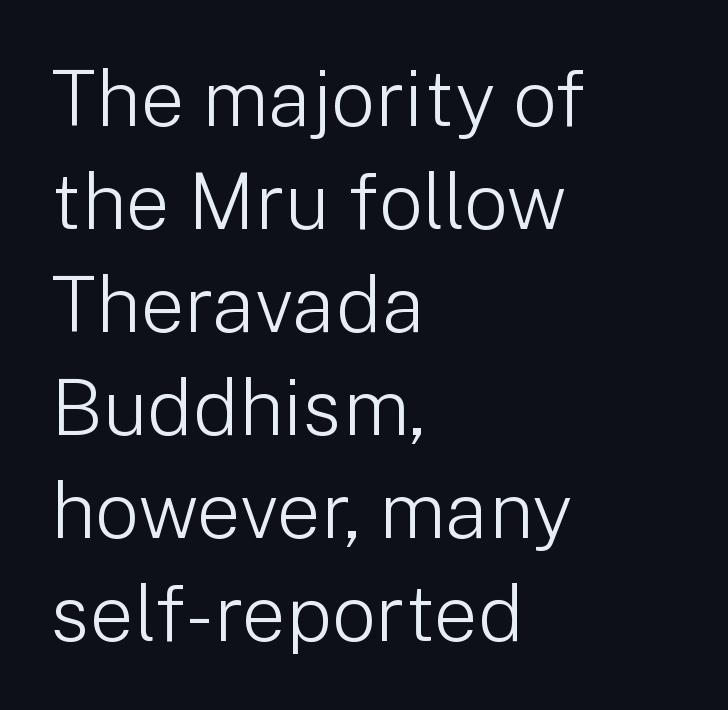
Leftover space on each line is placed entirely after the last word. Nope, not italic — everything's standing straight. A light-to-regular cut is what we see here. The rendering uses natural spacing where letterforms have individual widths. Compared with typical body copy, the letter spacing here is the same.
